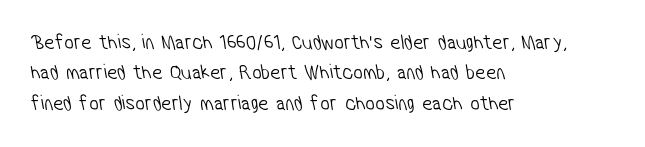
Q: Is the text bold? A: No.
Q: Is the text underlined? A: No.
Q: How is the paragraph aligned? A: Left-aligned.
Q: Is the spacing between letters normal or unusually wide? A: Normal.
Q: Is the spacing between lines tight, normal or loose? A: Normal.
